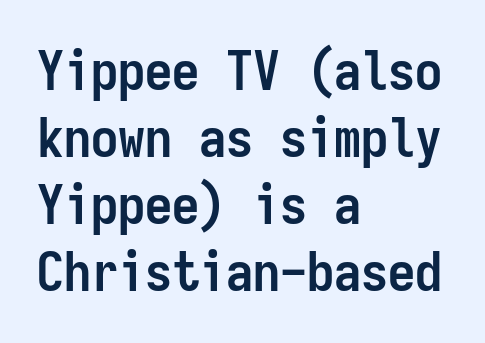
{"serif": "no", "italic": "no", "bold": "yes", "weight": "semibold", "width": "condensed", "stroke_contrast": "low", "x_height": "medium", "monospaced": "yes", "underline": "no", "align": "left", "line_spacing_ratio": 1.24, "letter_spacing": "normal", "letter_spacing_em": 0.0, "glyph_px": 54}
